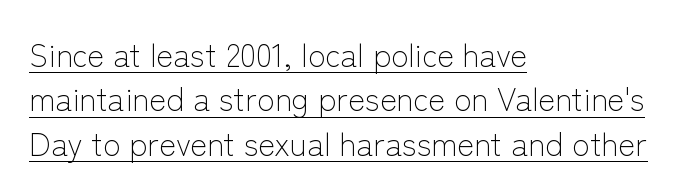
The image shows 32 px light sans-serif type, upright; set left-aligned, normal line spacing (1.39x), normal letter spacing, underlined; low stroke contrast and a medium x-height.
